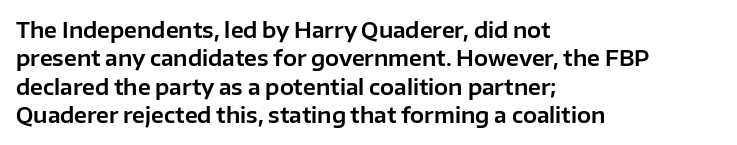
Q: Is the text italic (slanted)? A: No, it is upright.
Q: Is the text underlined? A: No.
Q: How is the paragraph aligned? A: Left-aligned.
Q: Is the spacing between letters normal or unusually wide? A: Normal.
Q: Is the spacing between lines tight, normal or loose? A: Normal.
